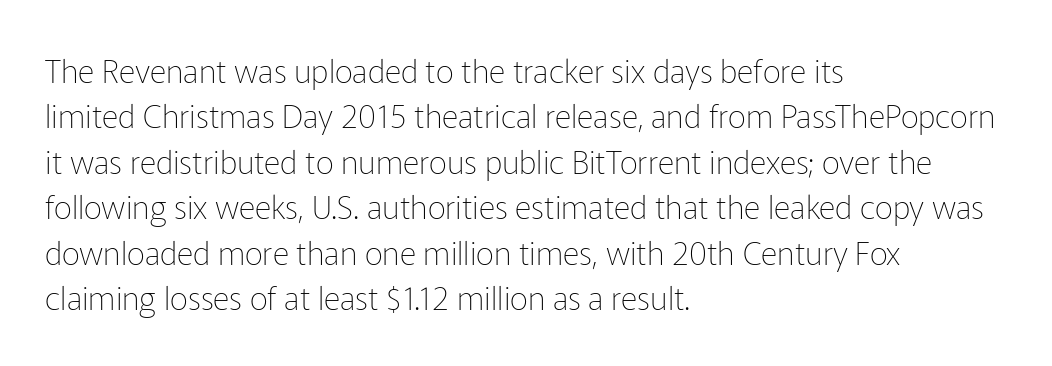
{"serif": "no", "italic": "no", "bold": "no", "weight": "thin", "width": "normal", "stroke_contrast": "low", "x_height": "medium", "monospaced": "no", "underline": "no", "align": "left", "line_spacing": "normal", "line_spacing_ratio": 1.42, "letter_spacing": "normal", "letter_spacing_em": 0.0, "glyph_px": 32}
